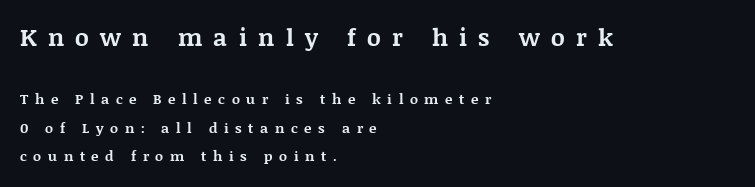
The image shows 24 px bold type, upright; set left-aligned, loose line spacing (2.04x), unusually wide letter spacing (+0.47 em), not underlined; the first (top) block is 1.71x larger.
